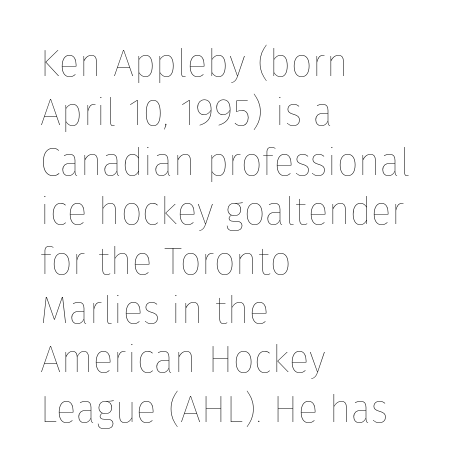
Q: Is the text bold? A: No.
Q: Is the text italic (slanted)? A: No, it is upright.
Q: Is the text underlined? A: No.
Q: How is the paragraph aligned? A: Left-aligned.
Q: Is the spacing between letters normal or unusually wide? A: Normal.
Q: Is the spacing between lines tight, normal or loose? A: Normal.
Q: Width (condensed, normal, or wide)? A: Normal.
Q: Stroke contrast? A: Low.
Q: x-height? A: Medium.
Q: Monospaced? A: No.
